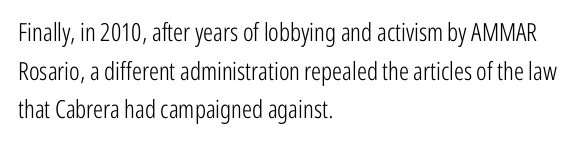
Q: Is the text bold? A: No.
Q: Is the text italic (slanted)? A: No, it is upright.
Q: Is the text underlined? A: No.
Q: How is the paragraph aligned? A: Left-aligned.
Q: Is the spacing between letters normal or unusually wide? A: Normal.
Q: Is the spacing between lines tight, normal or loose? A: Normal.
